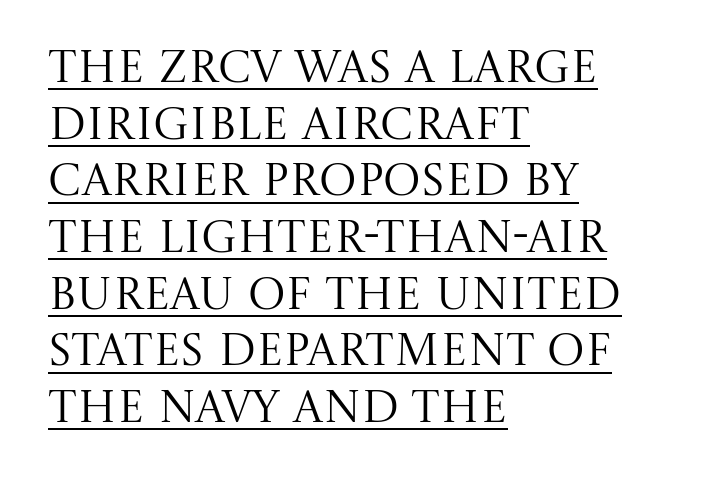
{"serif": "yes", "italic": "no", "bold": "no", "weight": "regular", "width": "normal", "stroke_contrast": "medium", "x_height": "large", "monospaced": "no", "underline": "yes", "align": "left", "line_spacing": "normal", "line_spacing_ratio": 1.26, "letter_spacing": "normal", "letter_spacing_em": 0.0, "glyph_px": 45}
